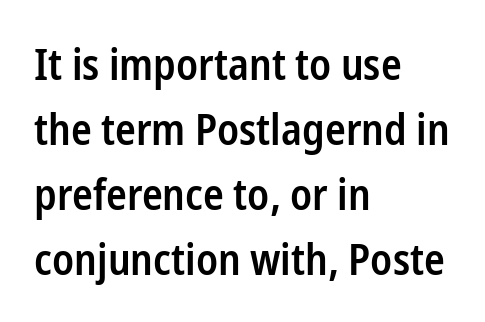
Q: Is the text bold? A: Semi-bold.
Q: Is the text italic (slanted)? A: No, it is upright.
Q: Is the typeface a serif or a sans-serif typeface? A: Sans-serif.
Q: Is the text underlined? A: No.
Q: How is the paragraph aligned? A: Left-aligned.
Q: Is the spacing between letters normal or unusually wide? A: Normal.
Q: Is the spacing between lines tight, normal or loose? A: Normal.
Q: Width (condensed, normal, or wide)? A: Condensed.
Q: Stroke contrast? A: Low.
Q: x-height? A: Medium.
Q: Monospaced? A: No.
